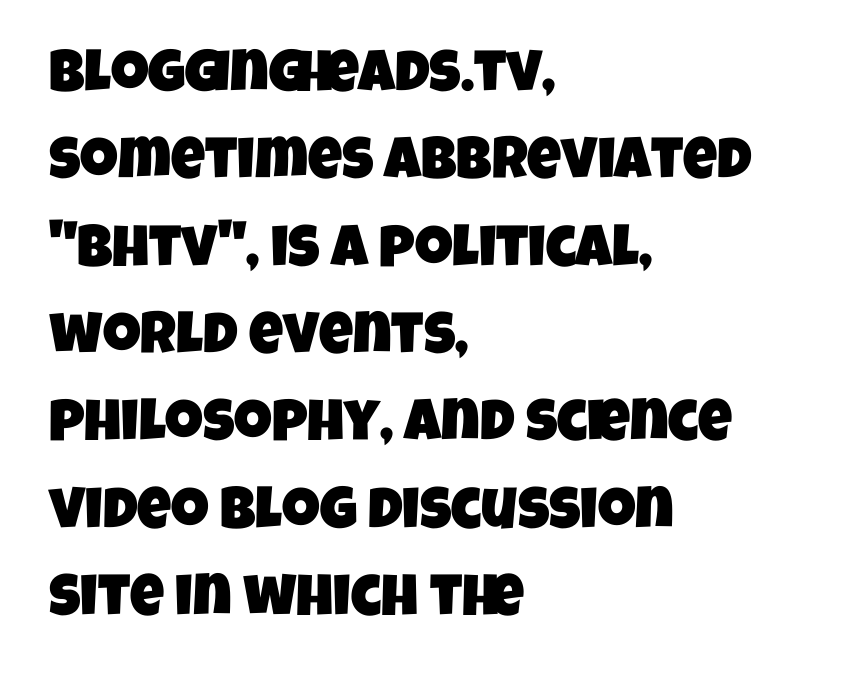
{"serif": "no", "width": "condensed", "stroke_contrast": "low", "x_height": "large", "monospaced": "no", "underline": "no", "align": "left", "line_spacing": "normal", "line_spacing_ratio": 1.48, "letter_spacing": "normal", "letter_spacing_em": 0.0, "glyph_px": 59}
